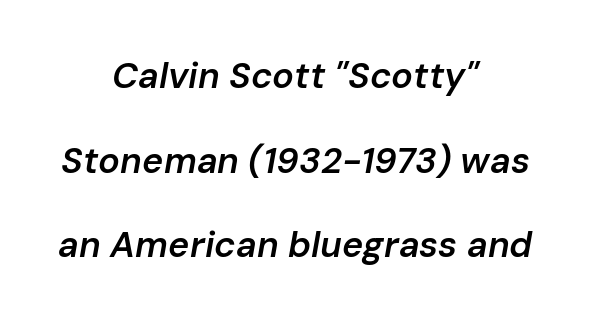
{"italic": "yes", "lean": "right", "slant_degrees": 10, "bold": "semi", "weight": "semibold", "width": "normal", "stroke_contrast": "low", "x_height": "medium", "monospaced": "no", "underline": "no", "align": "center", "line_spacing": "loose", "line_spacing_ratio": 2.35, "letter_spacing": "normal", "letter_spacing_em": 0.0, "glyph_px": 36}
